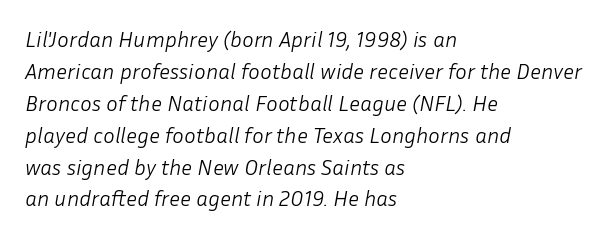
The image shows 22 px text type, italic (leaning right); set left-aligned, normal line spacing (1.45x), normal letter spacing, not underlined.
